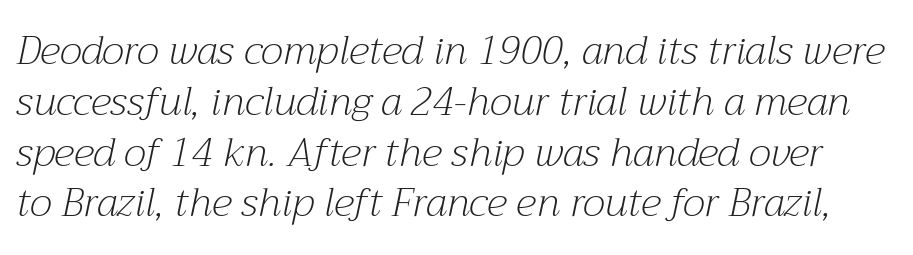
The image shows 40 px light serif type, italic (leaning right); set normal line spacing (1.27x), normal letter spacing, not underlined; medium stroke contrast and a medium x-height.
